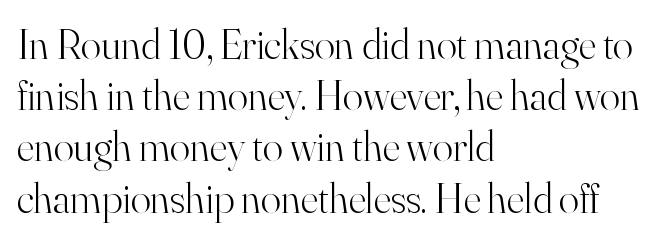
Q: Is the text bold? A: No.
Q: Is the text italic (slanted)? A: No, it is upright.
Q: Is the typeface a serif or a sans-serif typeface? A: Serif.
Q: Is the text underlined? A: No.
Q: How is the paragraph aligned? A: Left-aligned.
Q: Is the spacing between letters normal or unusually wide? A: Normal.
Q: Width (condensed, normal, or wide)? A: Normal.
Q: Stroke contrast? A: High.
Q: x-height? A: Small.
Q: Monospaced? A: No.
